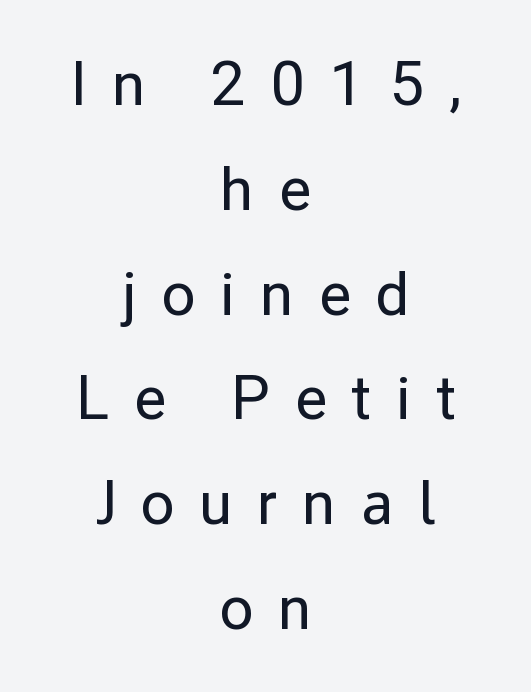
{"serif": "no", "italic": "no", "bold": "no", "weight": "regular", "width": "normal", "stroke_contrast": "low", "x_height": "medium", "monospaced": "no", "underline": "no", "align": "center", "line_spacing": "normal", "line_spacing_ratio": 1.69, "letter_spacing": "wide", "letter_spacing_em": 0.4, "glyph_px": 62}
